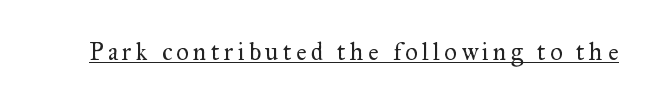
The image shows 25 px text type, upright; set underlined.
